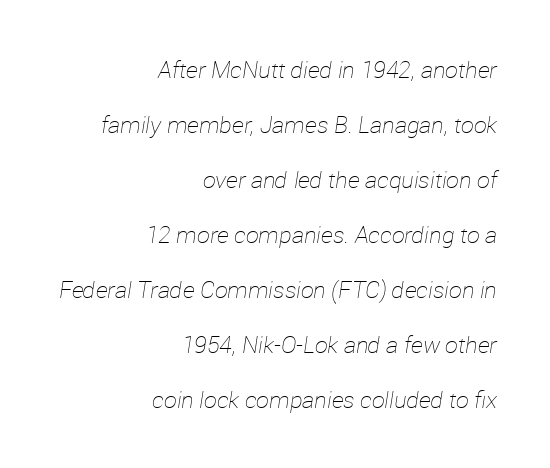
Q: Is the text bold? A: No.
Q: Is the text italic (slanted)? A: Yes, it leans right by about 12 degrees.
Q: Is the text underlined? A: No.
Q: How is the paragraph aligned? A: Right-aligned.
Q: Is the spacing between letters normal or unusually wide? A: Normal.
Q: Is the spacing between lines tight, normal or loose? A: Loose.
